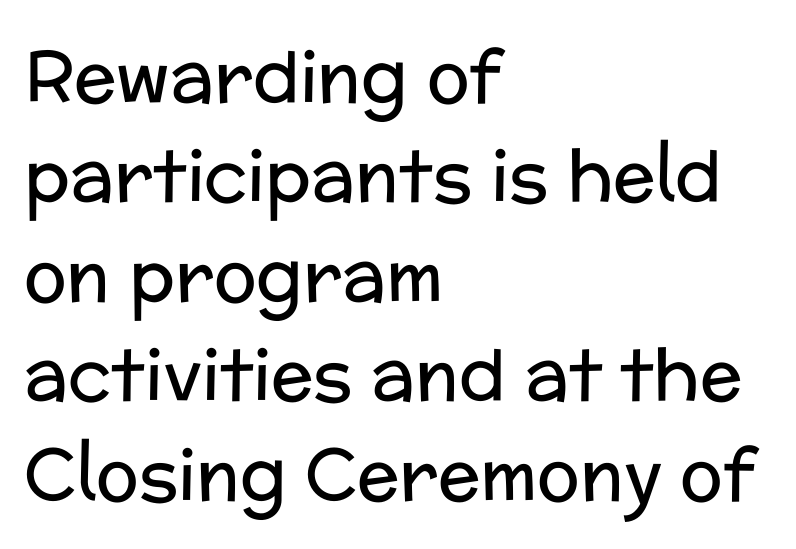
Q: Is the text bold? A: No.
Q: Is the text italic (slanted)? A: No, it is upright.
Q: Is the typeface a serif or a sans-serif typeface? A: Sans-serif.
Q: Is the text underlined? A: No.
Q: How is the paragraph aligned? A: Left-aligned.
Q: Is the spacing between letters normal or unusually wide? A: Normal.
Q: Is the spacing between lines tight, normal or loose? A: Normal.
Q: Width (condensed, normal, or wide)? A: Normal.
Q: Stroke contrast? A: Low.
Q: x-height? A: Medium.
Q: Monospaced? A: No.
